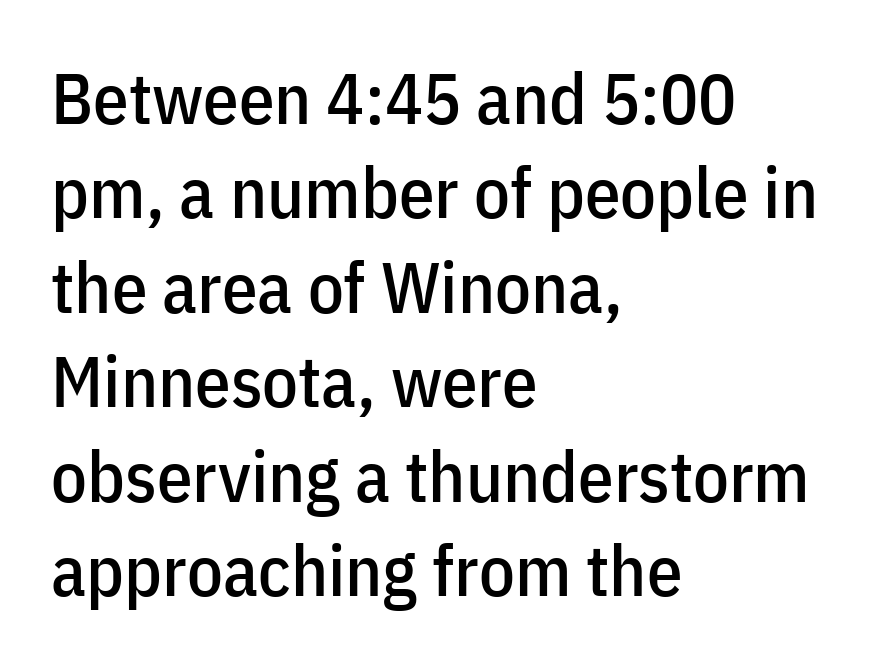
Q: Is the text italic (slanted)? A: No, it is upright.
Q: Is the typeface a serif or a sans-serif typeface? A: Sans-serif.
Q: Is the text underlined? A: No.
Q: How is the paragraph aligned? A: Left-aligned.
Q: Is the spacing between letters normal or unusually wide? A: Normal.
Q: Is the spacing between lines tight, normal or loose? A: Normal.
Q: Width (condensed, normal, or wide)? A: Condensed.
Q: Stroke contrast? A: Low.
Q: x-height? A: Medium.
Q: Monospaced? A: No.
